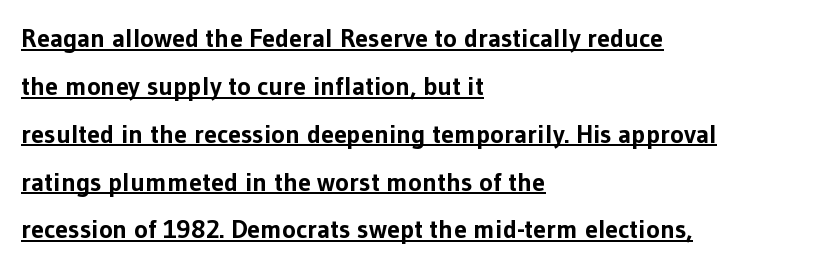
Q: Is the text bold? A: Yes.
Q: Is the text italic (slanted)? A: No, it is upright.
Q: Is the text underlined? A: Yes.
Q: How is the paragraph aligned? A: Left-aligned.
Q: Is the spacing between letters normal or unusually wide? A: Normal.
